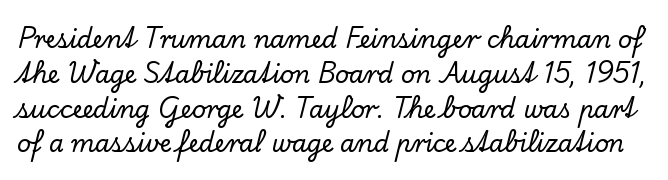
The image shows 24 px text type; set normal line spacing (1.45x), normal letter spacing, not underlined.
